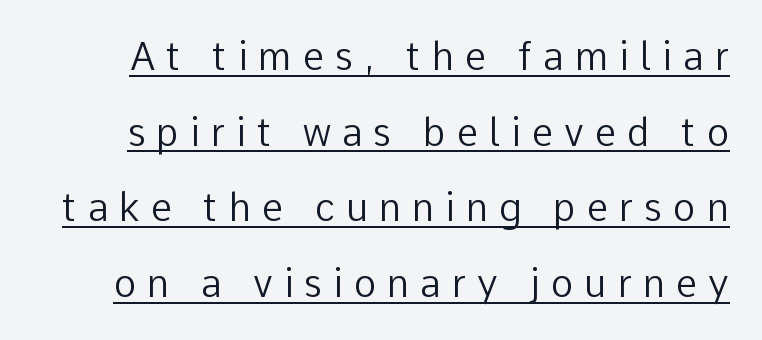
Q: Is the text bold? A: No.
Q: Is the text italic (slanted)? A: No, it is upright.
Q: Is the typeface a serif or a sans-serif typeface? A: Sans-serif.
Q: Is the text underlined? A: Yes.
Q: Is the spacing between letters normal or unusually wide? A: Unusually wide.
Q: Is the spacing between lines tight, normal or loose? A: Loose.
Q: Width (condensed, normal, or wide)? A: Normal.
Q: Stroke contrast? A: Low.
Q: x-height? A: Medium.
Q: Monospaced? A: No.
